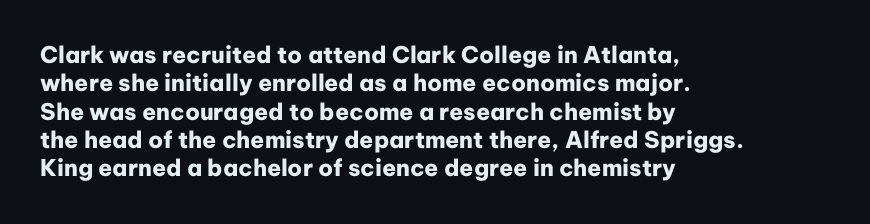
Plain, unruled lines of type. Heft: maximum for text — a bold. The tracking reads as untouched default to a designer's eye. Nope, not italic — everything's standing straight.
